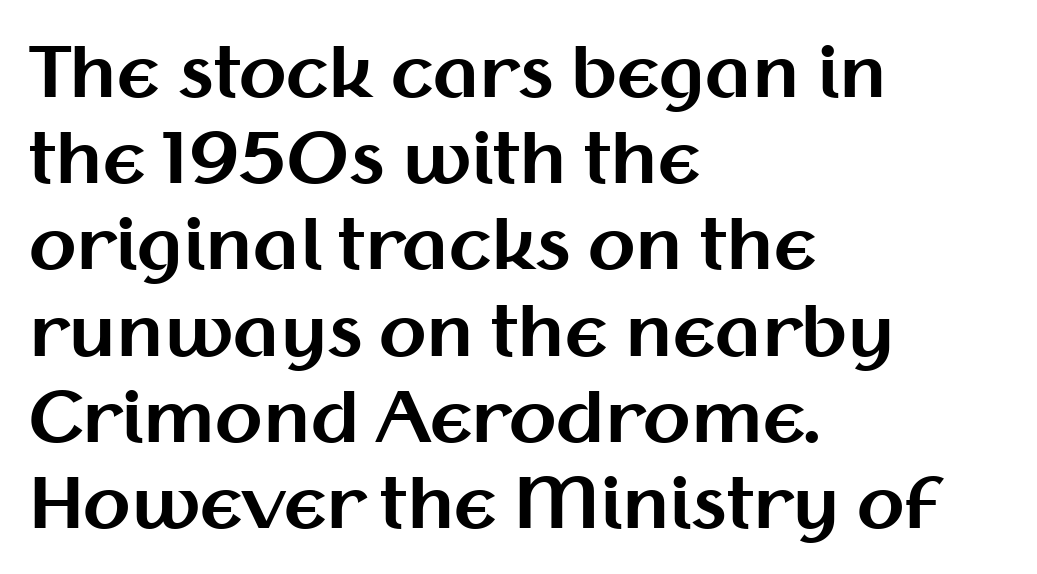
A sans-serif font was chosen for this passage. Vertical spacing — default. Looks like regular typesetting: each glyph gets only the width it needs. Italic? Not at all — the glyphs are vertical. Anything drawn beneath the words? Only blank space.
